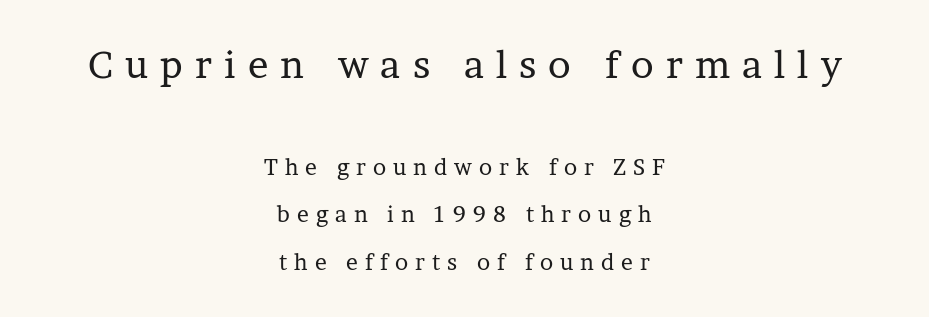
The image shows 38 px regular-weight serif type, upright; set centered, loose line spacing (2.15x), unusually wide letter spacing (+0.32 em), not underlined; the first (top) block is 1.73x larger; low stroke contrast and a medium x-height.
